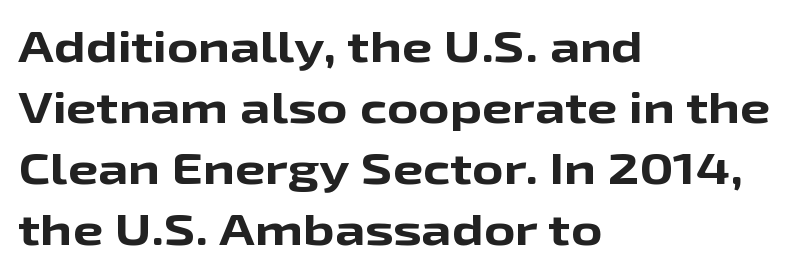
The image shows 43 px bold, wide sans-serif type, upright; set left-aligned, normal line spacing (1.42x), normal letter spacing, not underlined; low stroke contrast and a medium x-height.
